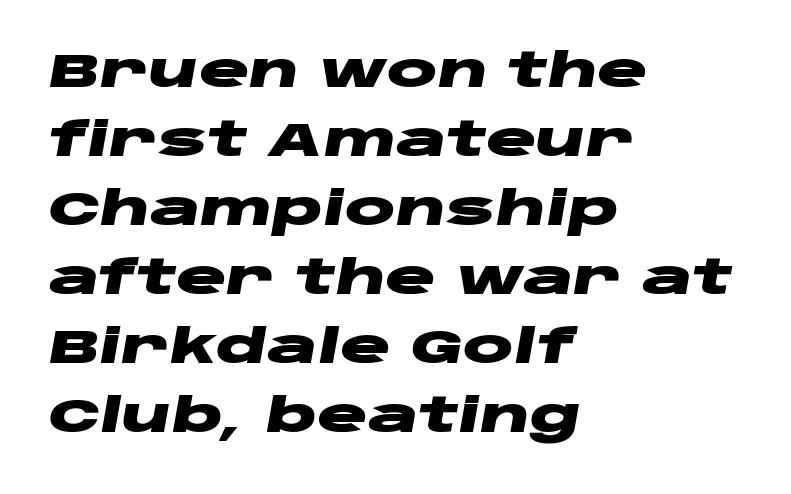
{"italic": "yes", "lean": "right", "slant_degrees": 10, "bold": "yes", "weight": "heavy", "width": "wide", "stroke_contrast": "low", "x_height": "large", "monospaced": "no", "underline": "no", "align": "left", "line_spacing": "normal", "line_spacing_ratio": 1.47, "letter_spacing": "normal", "letter_spacing_em": 0.0, "glyph_px": 47}
